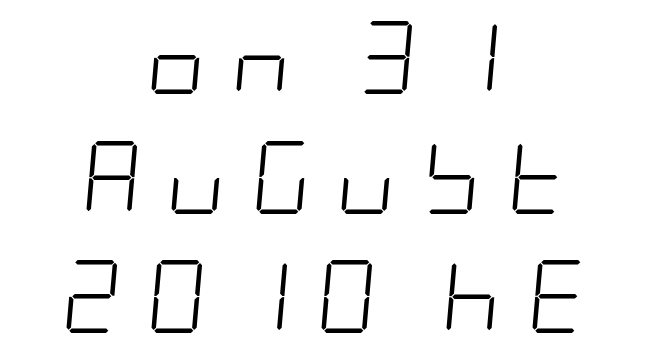
The image shows 73 px light, condensed type, italic (leaning right); set centered, normal line spacing (1.64x), unusually wide letter spacing (+0.35 em), not underlined; low stroke contrast and a large x-height.
